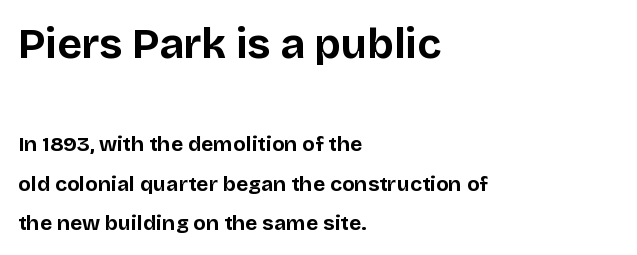
Q: Is the text bold? A: Yes.
Q: Is the text italic (slanted)? A: No, it is upright.
Q: Is the typeface a serif or a sans-serif typeface? A: Sans-serif.
Q: Is the text underlined? A: No.
Q: How is the paragraph aligned? A: Left-aligned.
Q: Is the spacing between letters normal or unusually wide? A: Normal.
Q: Which block of text is set in a larger size, the first (top) or the second (bottom)? A: The first (top) one.
Q: Width (condensed, normal, or wide)? A: Normal.
Q: Stroke contrast? A: Low.
Q: x-height? A: Large.
Q: Monospaced? A: No.
